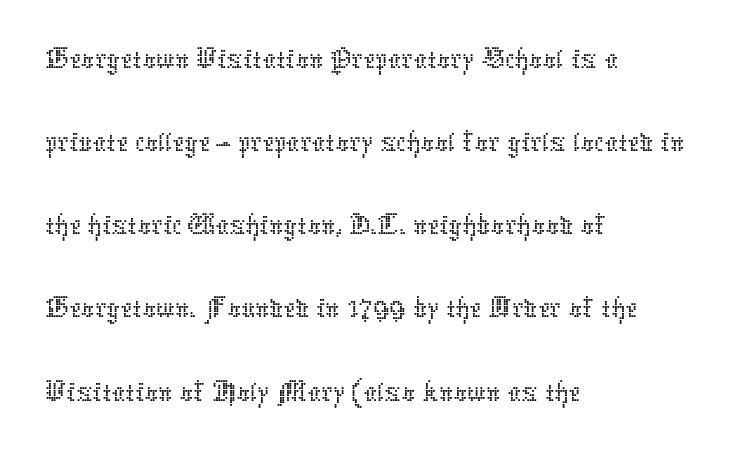
Q: Is the text bold? A: No.
Q: Is the text italic (slanted)? A: No, it is upright.
Q: Is the text underlined? A: No.
Q: How is the paragraph aligned? A: Left-aligned.
Q: Is the spacing between letters normal or unusually wide? A: Normal.
Q: Is the spacing between lines tight, normal or loose? A: Normal.
Q: Width (condensed, normal, or wide)? A: Normal.
Q: Stroke contrast? A: Low.
Q: x-height? A: Medium.
Q: Monospaced? A: No.
